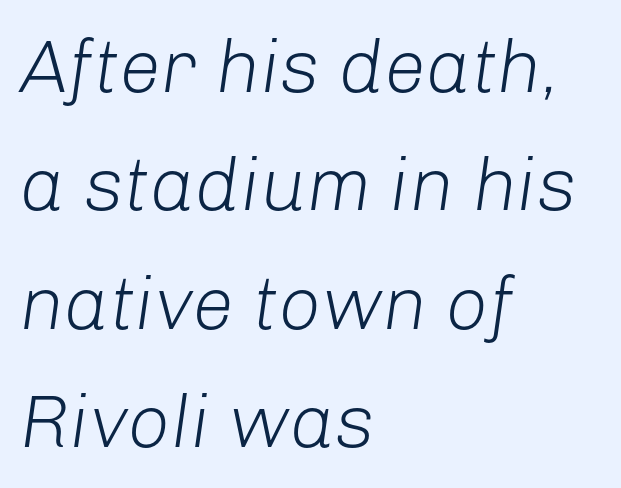
Q: Is the text bold? A: No.
Q: Is the text italic (slanted)? A: Yes, it leans right by about 8 degrees.
Q: Is the text underlined? A: No.
Q: How is the paragraph aligned? A: Left-aligned.
Q: Is the spacing between letters normal or unusually wide? A: Normal.
Q: Is the spacing between lines tight, normal or loose? A: Normal.
Q: Width (condensed, normal, or wide)? A: Normal.
Q: Stroke contrast? A: Low.
Q: x-height? A: Medium.
Q: Monospaced? A: No.
